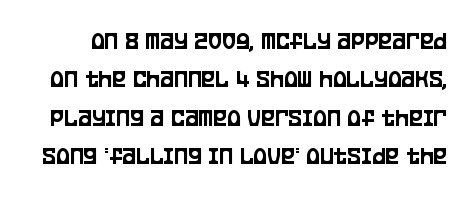
The image shows 26 px text type, upright; set normal line spacing (1.48x), normal letter spacing, not underlined.
